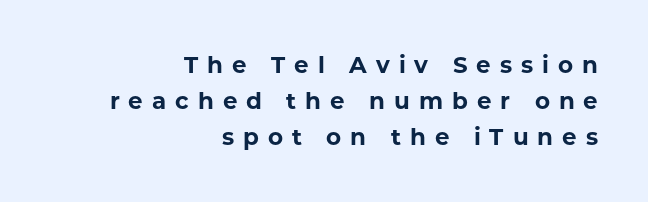
{"italic": "no", "bold": "yes", "underline": "no", "align": "right", "line_spacing": "normal", "line_spacing_ratio": 1.57, "letter_spacing": "wide", "letter_spacing_em": 0.39, "glyph_px": 23}
